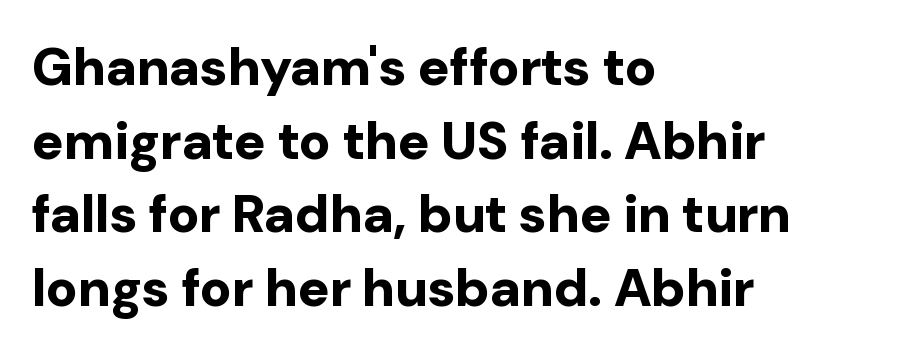
Q: Is the text bold? A: Yes.
Q: Is the text italic (slanted)? A: No, it is upright.
Q: Is the typeface a serif or a sans-serif typeface? A: Sans-serif.
Q: Is the text underlined? A: No.
Q: How is the paragraph aligned? A: Left-aligned.
Q: Is the spacing between letters normal or unusually wide? A: Normal.
Q: Is the spacing between lines tight, normal or loose? A: Normal.
Q: Width (condensed, normal, or wide)? A: Normal.
Q: Stroke contrast? A: Low.
Q: x-height? A: Medium.
Q: Monospaced? A: No.
